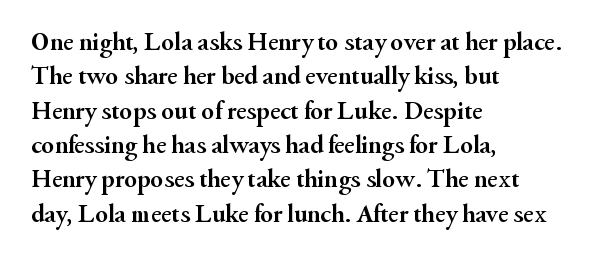
The image shows 26 px bold type, upright; set left-aligned, normal line spacing (1.32x), normal letter spacing, not underlined.
